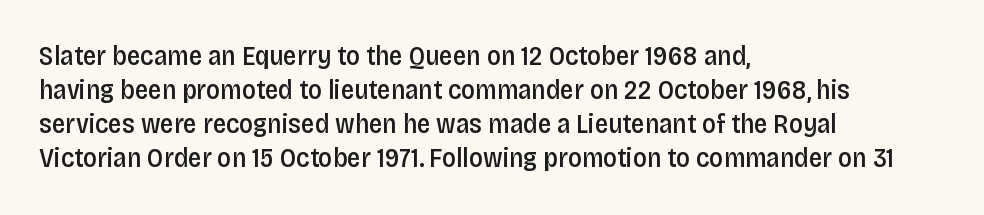
{"italic": "no", "bold": "semi", "underline": "no", "align": "left", "line_spacing": "normal", "line_spacing_ratio": 1.26, "letter_spacing": "normal", "letter_spacing_em": 0.0, "glyph_px": 27}
